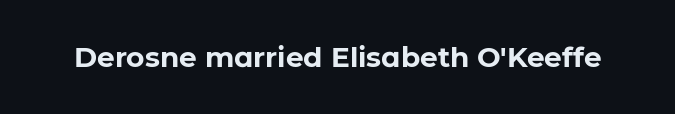
The passage shown is emphatically bold. Observe the ordinary spacing: letters are neighbours, not strangers. Spacing verdict: proportional, widths tailored to each character. The designer went with a sans here, leaving each stem footless. Rule under the text: the space is simply empty.
